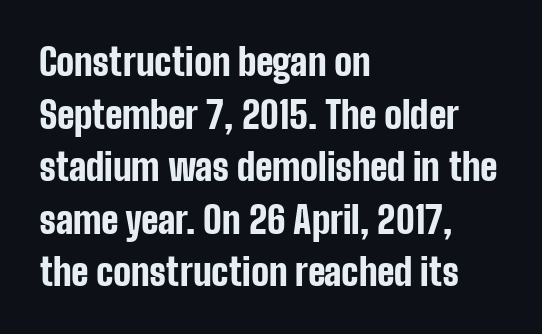
The gaps between neighbouring characters are ordinary and unremarkable. The rendering uses a moderate line-height, typical for paragraphs. Students, this is bold: see how much ink each stroke carries. This sample has the flowing, uneven cadence of proportional lettering. Just letters on the line, the space beneath them empty. These lines were composed using upright roman letters.
